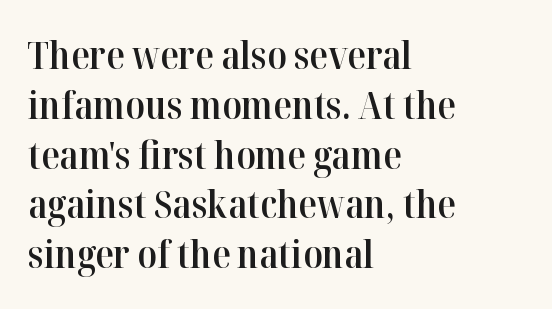
Are there feet on the stems? There are — it's a serif. If you drew a line through each stem, it would be perfectly vertical. Semibold letterforms, between regular and bold. Note the varied advance widths — an 'i' is clearly narrower than an 'm'. Between one letter and the next there's only the usual sliver of space. This sample keeps an unexceptional amount of space between lines.
